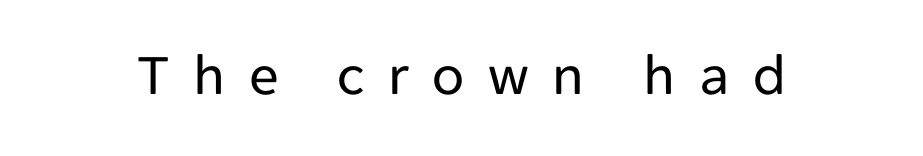
Q: Is the text bold? A: No.
Q: Is the text italic (slanted)? A: No, it is upright.
Q: Is the typeface a serif or a sans-serif typeface? A: Sans-serif.
Q: Is the text underlined? A: No.
Q: Is the spacing between letters normal or unusually wide? A: Unusually wide.
Q: Width (condensed, normal, or wide)? A: Normal.
Q: Stroke contrast? A: Low.
Q: x-height? A: Medium.
Q: Monospaced? A: No.
